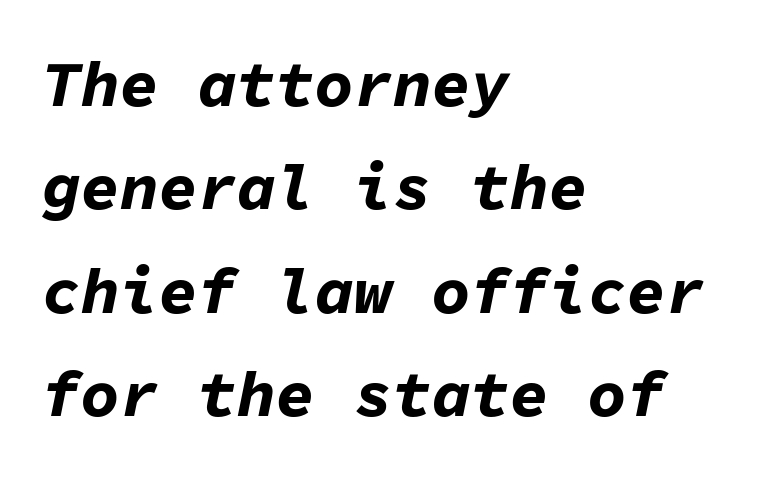
Q: Is the text bold? A: Yes.
Q: Is the text italic (slanted)? A: Yes, it leans right by about 11 degrees.
Q: Is the text underlined? A: No.
Q: How is the paragraph aligned? A: Left-aligned.
Q: Is the spacing between letters normal or unusually wide? A: Normal.
Q: Is the spacing between lines tight, normal or loose? A: Normal.
Q: Width (condensed, normal, or wide)? A: Normal.
Q: Stroke contrast? A: Low.
Q: x-height? A: Medium.
Q: Monospaced? A: Yes.
